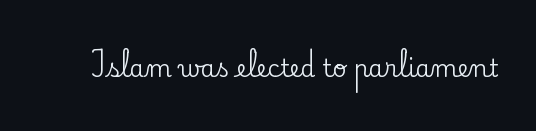
Q: Is the text italic (slanted)? A: No, it is upright.
Q: Is the text underlined? A: No.
Q: Is the spacing between letters normal or unusually wide? A: Normal.
